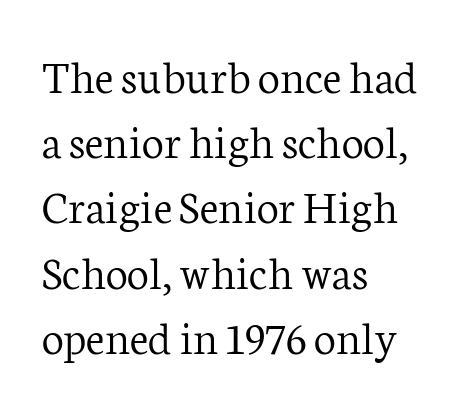
Q: Is the text bold? A: No.
Q: Is the text italic (slanted)? A: No, it is upright.
Q: Is the typeface a serif or a sans-serif typeface? A: Serif.
Q: Is the text underlined? A: No.
Q: How is the paragraph aligned? A: Left-aligned.
Q: Is the spacing between letters normal or unusually wide? A: Normal.
Q: Is the spacing between lines tight, normal or loose? A: Normal.
Q: Width (condensed, normal, or wide)? A: Normal.
Q: Stroke contrast? A: Low.
Q: x-height? A: Medium.
Q: Monospaced? A: No.
